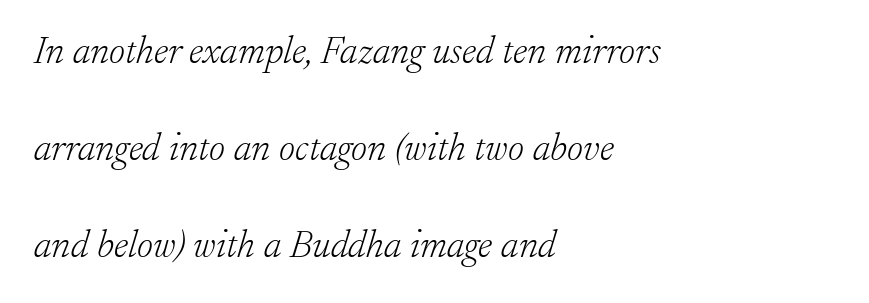
{"serif": "yes", "italic": "yes", "lean": "right", "slant_degrees": 17, "bold": "no", "weight": "light", "width": "normal", "stroke_contrast": "low", "x_height": "small", "monospaced": "no", "underline": "no", "align": "left", "line_spacing": "loose", "line_spacing_ratio": 2.49, "letter_spacing": "normal", "letter_spacing_em": 0.0, "glyph_px": 39}
